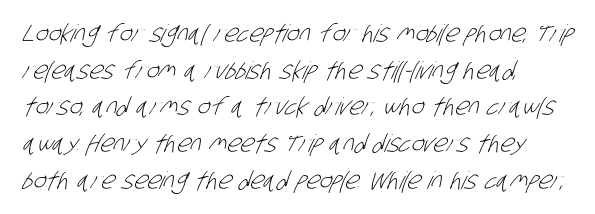
{"bold": "no", "underline": "no", "align": "left", "line_spacing": "normal", "line_spacing_ratio": 1.53, "letter_spacing": "normal", "letter_spacing_em": 0.0, "glyph_px": 24}
